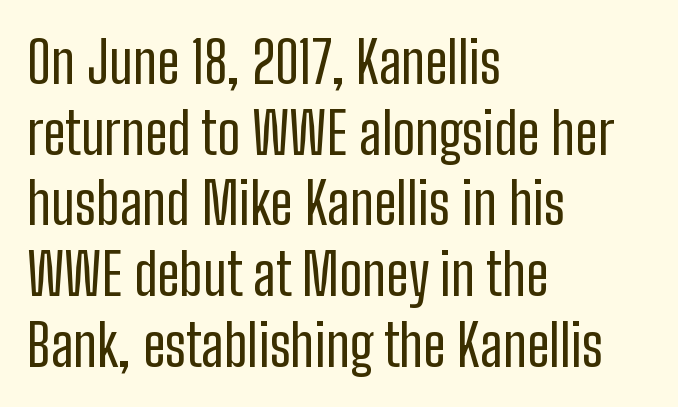
{"serif": "no", "italic": "no", "bold": "no", "weight": "regular", "width": "condensed", "stroke_contrast": "low", "x_height": "medium", "monospaced": "no", "underline": "no", "align": "left", "line_spacing_ratio": 1.24, "letter_spacing": "normal", "letter_spacing_em": 0.0, "glyph_px": 57}
